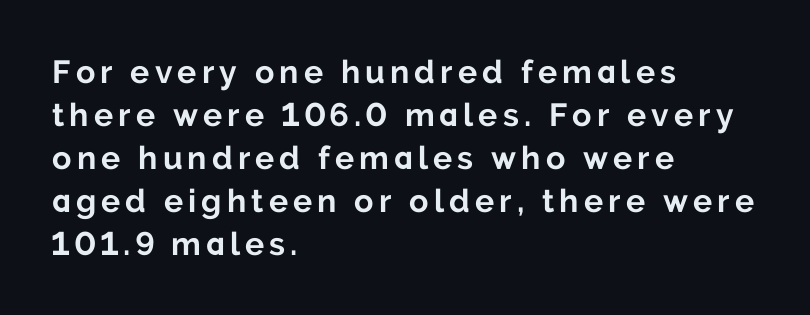
{"serif": "no", "italic": "no", "bold": "yes", "weight": "bold", "width": "normal", "stroke_contrast": "low", "x_height": "medium", "monospaced": "no", "underline": "no", "align": "left", "line_spacing": "normal", "line_spacing_ratio": 1.34, "glyph_px": 32}
